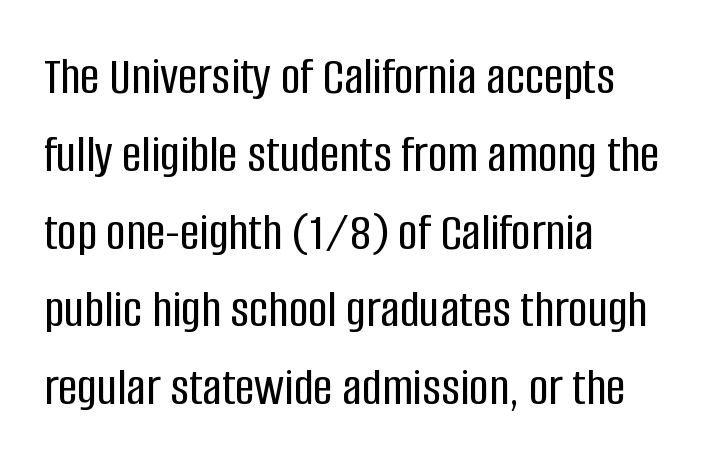
The image shows 54 px condensed sans-serif type, upright; set left-aligned, normal line spacing (1.44x), normal letter spacing, not underlined; low stroke contrast and a large x-height.
